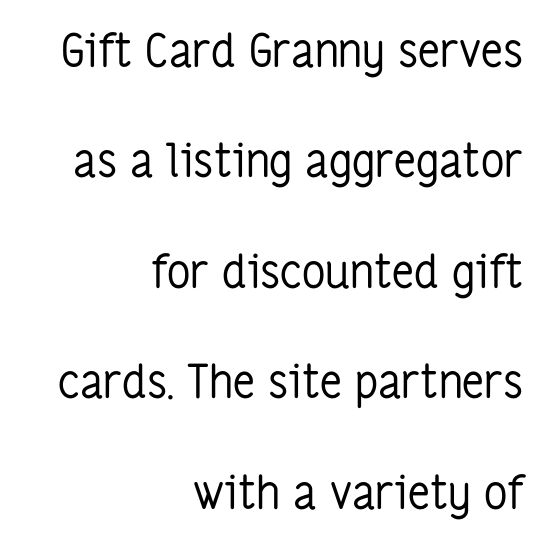
{"serif": "no", "italic": "no", "bold": "no", "weight": "regular", "width": "condensed", "stroke_contrast": "low", "x_height": "medium", "monospaced": "no", "underline": "no", "align": "right", "line_spacing": "loose", "line_spacing_ratio": 2.4, "letter_spacing": "normal", "letter_spacing_em": 0.0, "glyph_px": 46}
